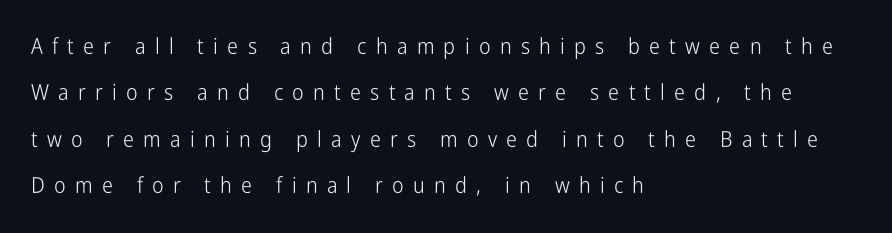
The image shows 22 px text type, upright; set left-aligned, loose line spacing (2.11x), unusually wide letter spacing (+0.42 em), not underlined.
